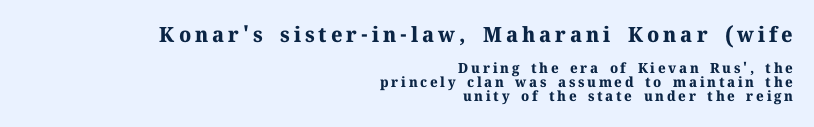
Q: Is the text bold? A: Yes.
Q: Is the text italic (slanted)? A: No, it is upright.
Q: Is the text underlined? A: No.
Q: How is the paragraph aligned? A: Right-aligned.
Q: Is the spacing between lines tight, normal or loose? A: Tight.
Q: Which block of text is set in a larger size, the first (top) or the second (bottom)? A: The first (top) one.
